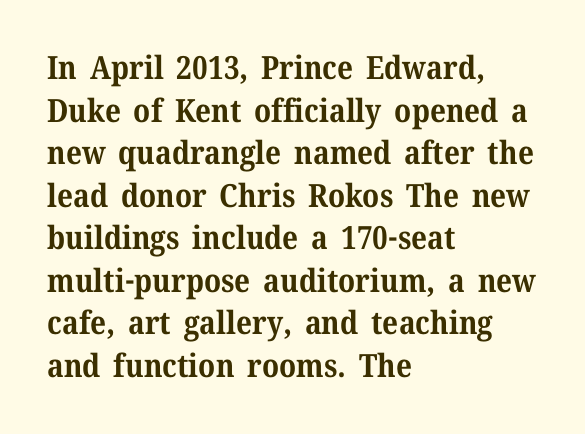
The passage shown is typed in a proportional face where columns would drift. The specimen omits any rule beneath the text block's lines. Spacing between characters is what you'd get straight out of the box. Every stem runs plumb, perpendicular to the baseline. Weight: bold.
